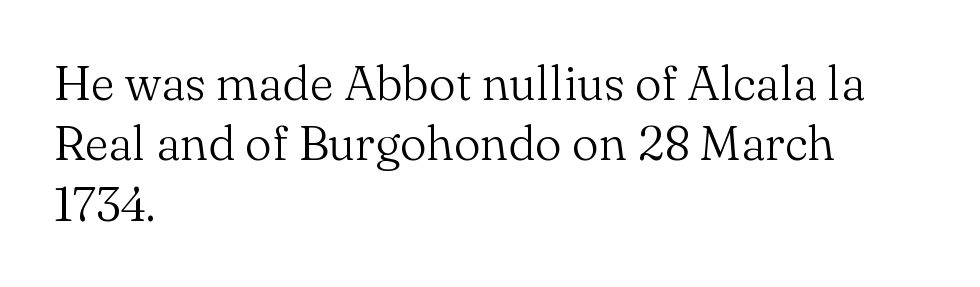
{"serif": "yes", "italic": "no", "bold": "no", "weight": "light", "width": "normal", "stroke_contrast": "medium", "x_height": "small", "monospaced": "no", "underline": "no", "align": "left", "line_spacing": "normal", "line_spacing_ratio": 1.26, "letter_spacing": "normal", "letter_spacing_em": 0.0, "glyph_px": 48}
